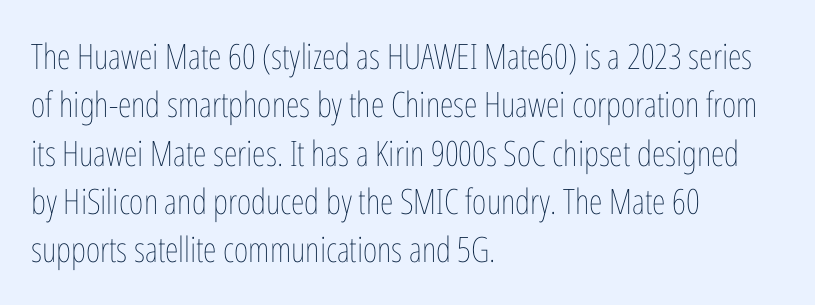
Look at the tracking — it's just the regular setting, nothing added. Italic? Not at all — the glyphs are vertical. A normal amount of white space separates one row of letters from the next. The rendering anchors every line to the left-hand side.
